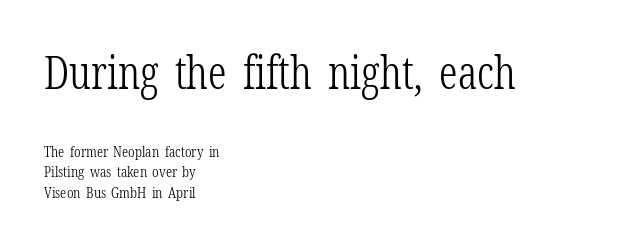
{"serif": "yes", "italic": "no", "bold": "no", "weight": "light", "width": "condensed", "stroke_contrast": "low", "x_height": "medium", "monospaced": "no", "underline": "no", "align": "left", "line_spacing": "normal", "line_spacing_ratio": 1.37, "letter_spacing": "normal", "letter_spacing_em": 0.0, "larger_block": "first", "size_ratio": 3.0, "glyph_px": 45}
